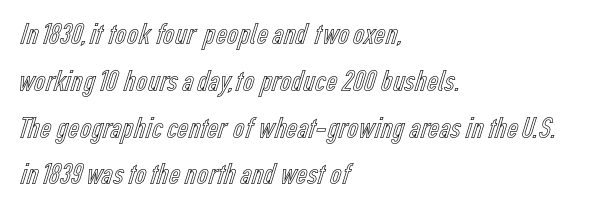
{"width": "condensed", "x_height": "medium", "monospaced": "no", "underline": "no", "align": "left", "line_spacing": "normal", "line_spacing_ratio": 1.51, "letter_spacing": "normal", "letter_spacing_em": 0.0, "glyph_px": 31}
